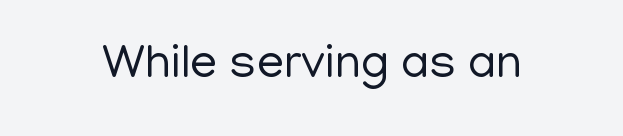
Observe the absence of serifs on each vertical stroke in this sample. The passage shown has conventional tracking throughout. Every character sits straight up, as roman type does. No letter is thick-stroked: the sample isn't bold. Think of a printed novel: that variable character pitch is what you see here. The area under the type is left untouched.
